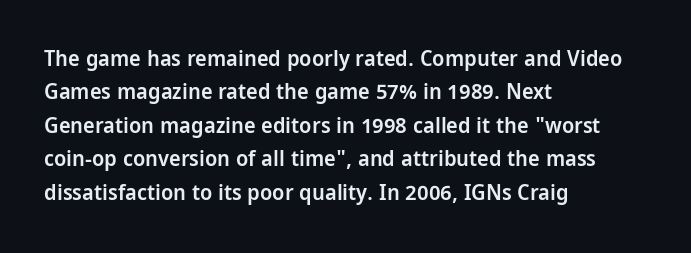
Rows of type keep a routine distance in the vertical direction. Default kerning and tracking; the words read as compact shapes. The font's upright variant was chosen for this text. As a designer I'd log this as weight 600, semibold. The string is rendered with underlining switched off.
